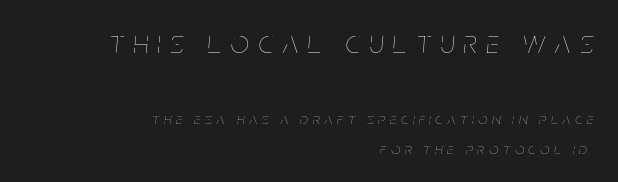
{"italic": "yes", "lean": "right", "slant_degrees": 5, "bold": "no", "weight": "thin", "width": "condensed", "stroke_contrast": "low", "x_height": "large", "monospaced": "no", "underline": "no", "align": "right", "line_spacing_ratio": 1.86, "letter_spacing": "wide", "letter_spacing_em": 0.3, "larger_block": "first", "size_ratio": 2.0, "glyph_px": 32}
